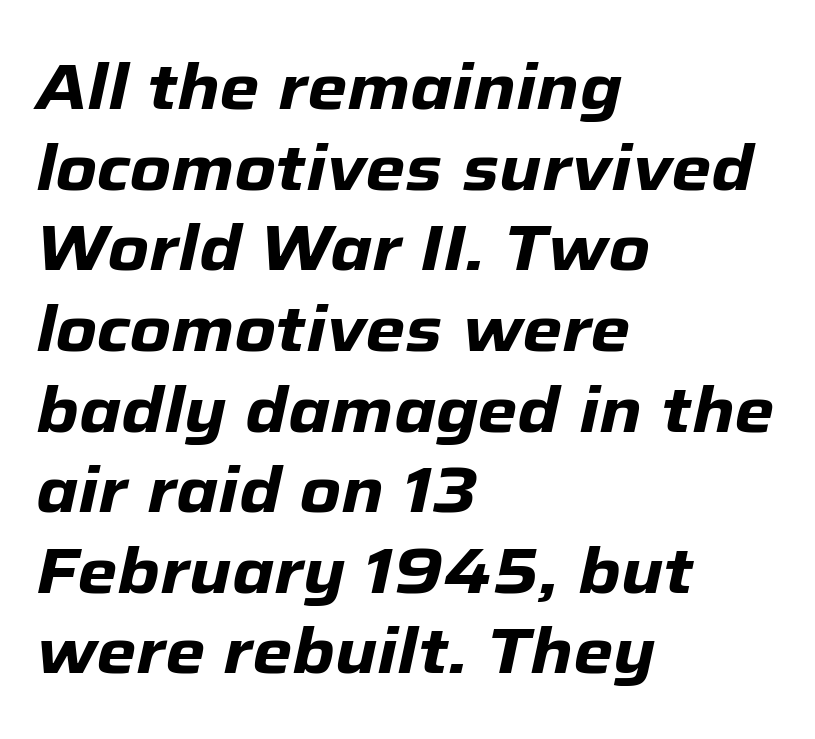
Q: Is the text bold? A: Yes.
Q: Is the text italic (slanted)? A: Yes, it leans right by about 12 degrees.
Q: Is the text underlined? A: No.
Q: How is the paragraph aligned? A: Left-aligned.
Q: Is the spacing between letters normal or unusually wide? A: Normal.
Q: Is the spacing between lines tight, normal or loose? A: Normal.
Q: Width (condensed, normal, or wide)? A: Normal.
Q: Stroke contrast? A: Low.
Q: x-height? A: Medium.
Q: Monospaced? A: No.
